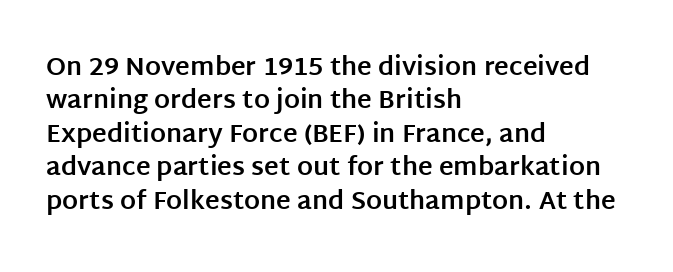
The image shows 25 px bold type, upright; set left-aligned, normal line spacing (1.34x), normal letter spacing, not underlined.
